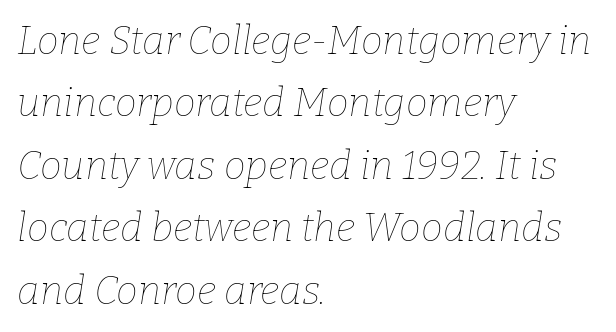
Q: Is the text bold? A: No.
Q: Is the text italic (slanted)? A: Yes, it leans right by about 9 degrees.
Q: Is the text underlined? A: No.
Q: How is the paragraph aligned? A: Left-aligned.
Q: Is the spacing between letters normal or unusually wide? A: Normal.
Q: Is the spacing between lines tight, normal or loose? A: Normal.
Q: Width (condensed, normal, or wide)? A: Normal.
Q: Stroke contrast? A: Low.
Q: x-height? A: Medium.
Q: Monospaced? A: No.
